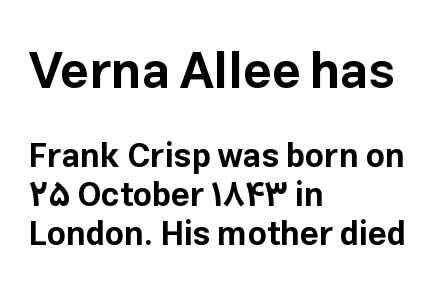
The image shows 50 px bold sans-serif type, upright; set left-aligned, line spacing 1.18x, normal letter spacing, not underlined; the first (top) block is 1.52x larger; low stroke contrast and a medium x-height.
